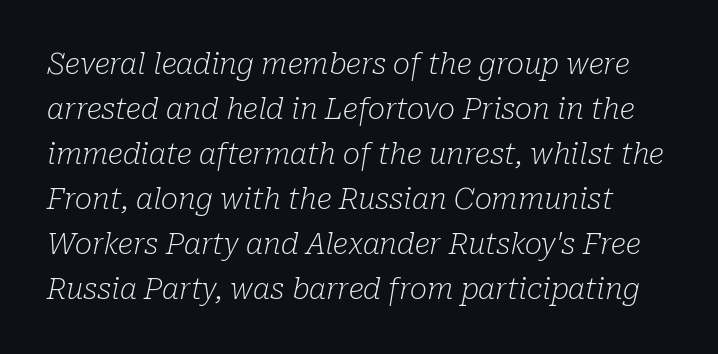
The image shows 29 px light serif type, italic (leaning right); set normal line spacing (1.55x), normal letter spacing, not underlined; low stroke contrast and a medium x-height.
